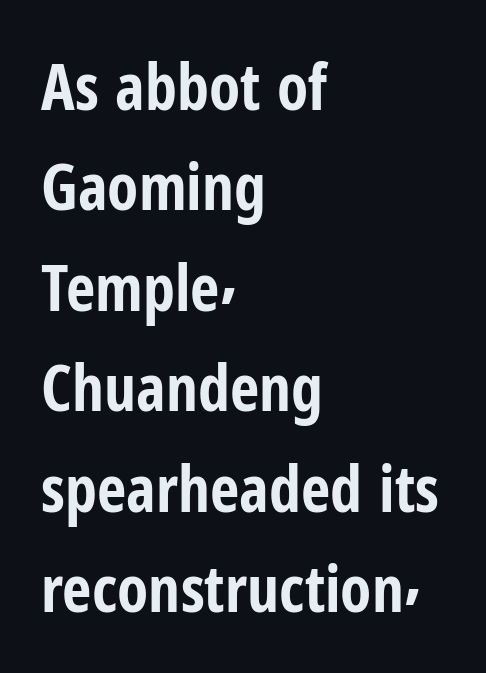
Q: Is the text bold? A: Yes.
Q: Is the text italic (slanted)? A: No, it is upright.
Q: Is the typeface a serif or a sans-serif typeface? A: Sans-serif.
Q: Is the text underlined? A: No.
Q: How is the paragraph aligned? A: Left-aligned.
Q: Is the spacing between letters normal or unusually wide? A: Normal.
Q: Is the spacing between lines tight, normal or loose? A: Normal.
Q: Width (condensed, normal, or wide)? A: Condensed.
Q: Stroke contrast? A: Low.
Q: x-height? A: Medium.
Q: Monospaced? A: No.
